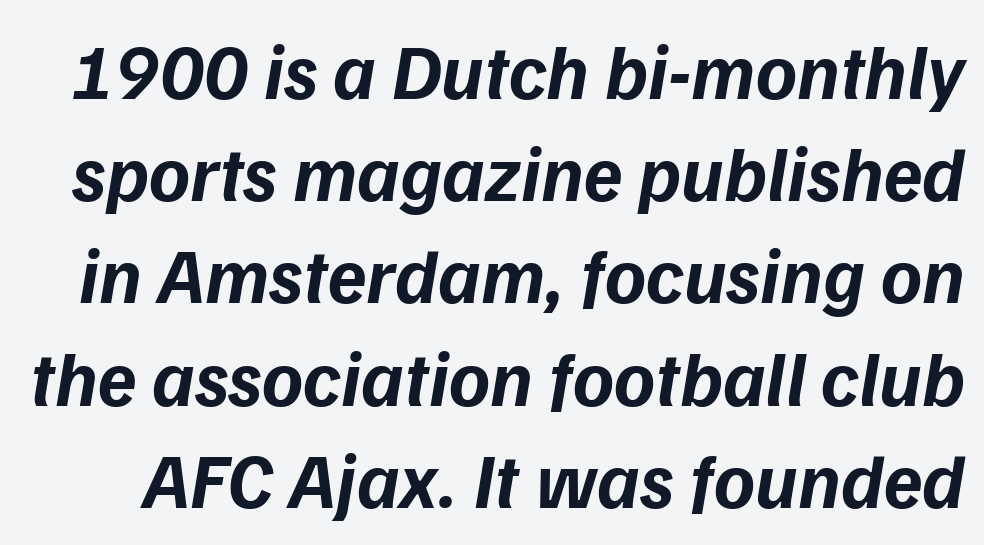
{"italic": "yes", "lean": "right", "slant_degrees": 9, "bold": "yes", "weight": "bold", "width": "normal", "stroke_contrast": "low", "x_height": "medium", "monospaced": "no", "underline": "no", "line_spacing": "normal", "line_spacing_ratio": 1.31, "letter_spacing": "normal", "letter_spacing_em": 0.0, "glyph_px": 78}
